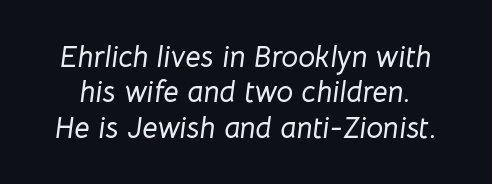
{"italic": "yes", "lean": "right", "slant_degrees": 8, "width": "normal", "stroke_contrast": "low", "x_height": "medium", "monospaced": "no", "underline": "no", "line_spacing_ratio": 1.18, "letter_spacing": "normal", "letter_spacing_em": 0.0, "glyph_px": 30}
